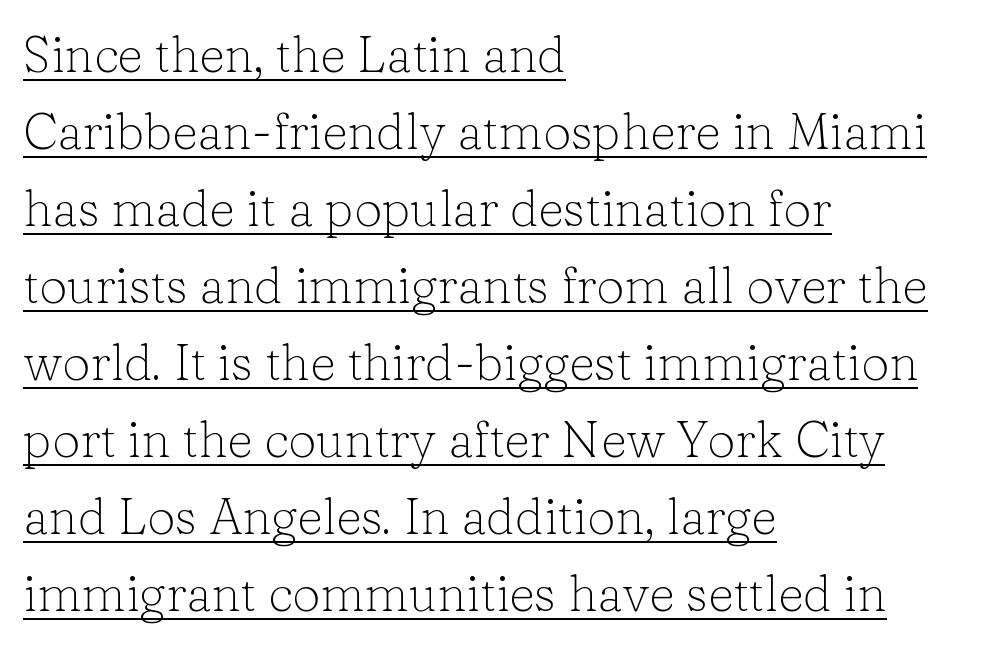
The image shows 50 px light serif type, upright; set left-aligned, normal line spacing (1.54x), normal letter spacing, underlined; low stroke contrast and a medium x-height.
